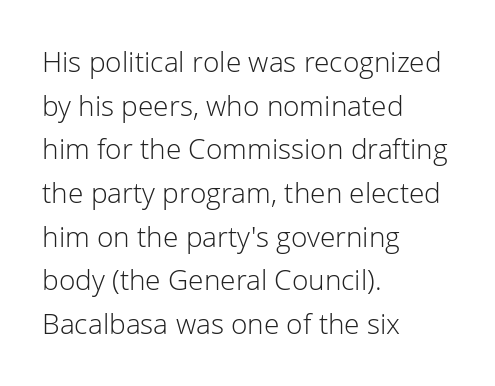
Q: Is the text bold? A: No.
Q: Is the text italic (slanted)? A: No, it is upright.
Q: Is the typeface a serif or a sans-serif typeface? A: Sans-serif.
Q: Is the text underlined? A: No.
Q: How is the paragraph aligned? A: Left-aligned.
Q: Is the spacing between letters normal or unusually wide? A: Normal.
Q: Is the spacing between lines tight, normal or loose? A: Normal.
Q: Width (condensed, normal, or wide)? A: Normal.
Q: Stroke contrast? A: Low.
Q: x-height? A: Medium.
Q: Monospaced? A: No.
